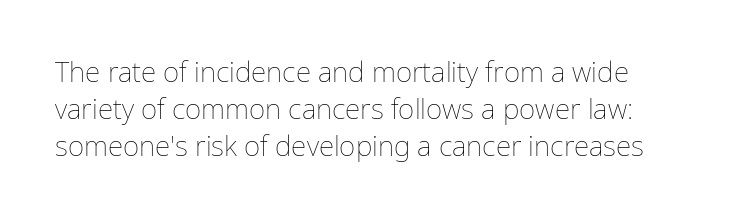
The image shows 28 px thin type, upright; set normal line spacing (1.33x), normal letter spacing, not underlined; low stroke contrast and a medium x-height.
